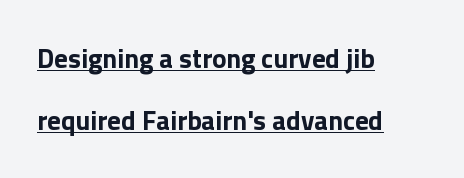
The image shows 27 px bold type, upright; set left-aligned, loose line spacing (2.29x), normal letter spacing, underlined.
